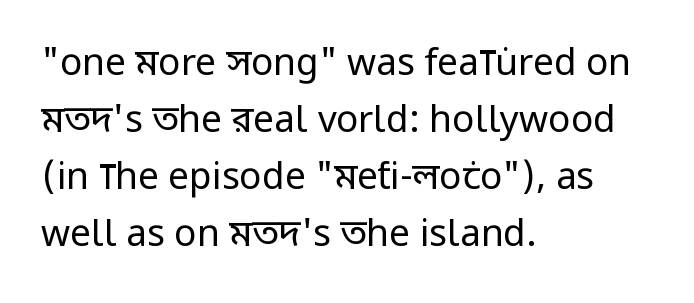
The image shows 37 px regular-weight, condensed sans-serif type, upright; set left-aligned, normal line spacing (1.54x), normal letter spacing, not underlined; low stroke contrast and a large x-height.
